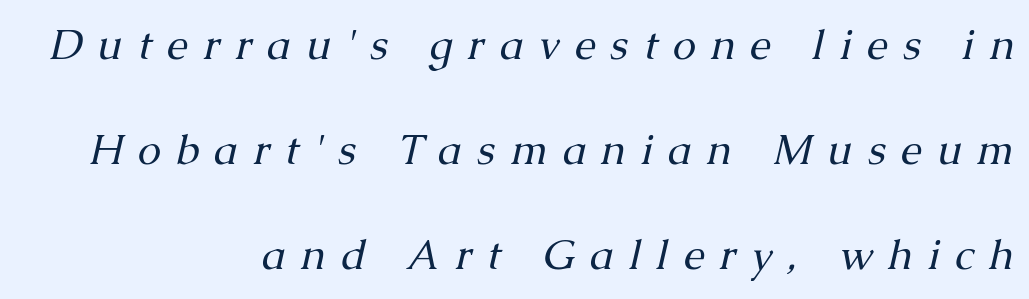
{"serif": "yes", "italic": "yes", "lean": "right", "slant_degrees": 13, "bold": "no", "weight": "regular", "width": "normal", "stroke_contrast": "medium", "x_height": "medium", "monospaced": "no", "underline": "no", "align": "right", "line_spacing": "loose", "line_spacing_ratio": 2.5, "letter_spacing": "wide", "letter_spacing_em": 0.36, "glyph_px": 42}
